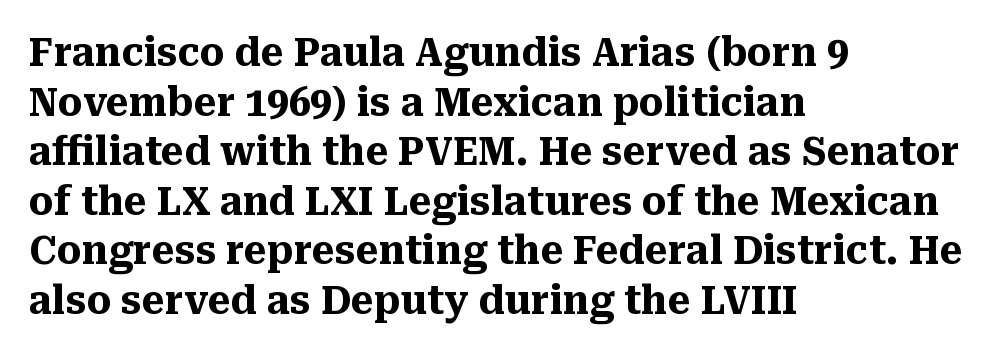
Q: Is the text bold? A: Yes.
Q: Is the text italic (slanted)? A: No, it is upright.
Q: Is the typeface a serif or a sans-serif typeface? A: Serif.
Q: Is the text underlined? A: No.
Q: How is the paragraph aligned? A: Left-aligned.
Q: Is the spacing between letters normal or unusually wide? A: Normal.
Q: Is the spacing between lines tight, normal or loose? A: Normal.
Q: Width (condensed, normal, or wide)? A: Normal.
Q: Stroke contrast? A: Medium.
Q: x-height? A: Medium.
Q: Monospaced? A: No.
